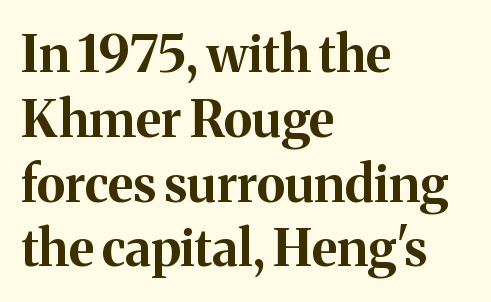
Q: Is the text bold? A: Yes.
Q: Is the text italic (slanted)? A: No, it is upright.
Q: Is the typeface a serif or a sans-serif typeface? A: Serif.
Q: Is the text underlined? A: No.
Q: How is the paragraph aligned? A: Left-aligned.
Q: Is the spacing between letters normal or unusually wide? A: Normal.
Q: Is the spacing between lines tight, normal or loose? A: Normal.
Q: Width (condensed, normal, or wide)? A: Normal.
Q: Stroke contrast? A: Medium.
Q: x-height? A: Medium.
Q: Monospaced? A: No.
